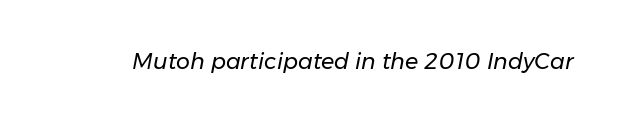
The image shows 22 px text type, italic (leaning right); set normal letter spacing, not underlined.
